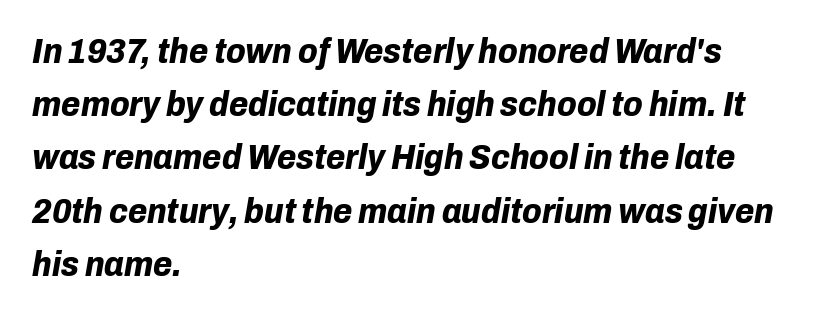
Each letter keeps its own natural width here, so spacing adapts to shape. Typographic density is high because the face is bold. Posture: slanted. Alignment: flush left. Plain, unruled lines of type.
